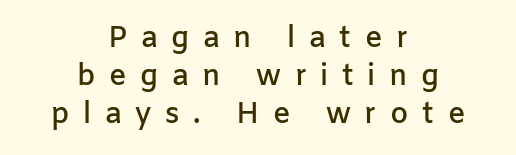
{"serif": "no", "italic": "no", "bold": "semi", "weight": "semibold", "width": "normal", "stroke_contrast": "low", "x_height": "medium", "monospaced": "no", "underline": "no", "align": "center", "line_spacing": "normal", "line_spacing_ratio": 1.31, "letter_spacing": "wide", "letter_spacing_em": 0.47, "glyph_px": 29}
